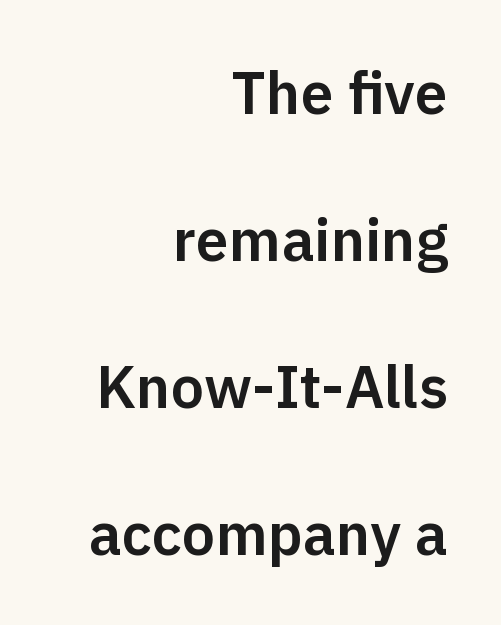
Q: Is the text italic (slanted)? A: No, it is upright.
Q: Is the typeface a serif or a sans-serif typeface? A: Sans-serif.
Q: Is the text underlined? A: No.
Q: How is the paragraph aligned? A: Right-aligned.
Q: Is the spacing between letters normal or unusually wide? A: Normal.
Q: Is the spacing between lines tight, normal or loose? A: Loose.
Q: Width (condensed, normal, or wide)? A: Normal.
Q: Stroke contrast? A: Low.
Q: x-height? A: Medium.
Q: Monospaced? A: No.
